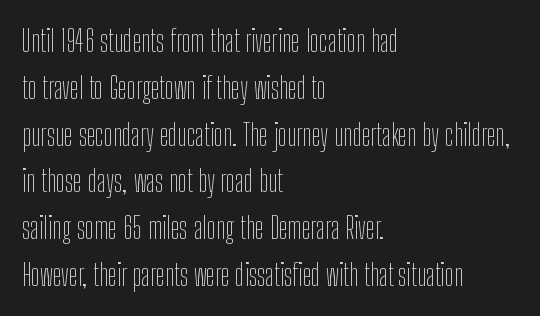
The image shows 30 px thin, condensed sans-serif type, upright; set left-aligned, normal line spacing (1.56x), normal letter spacing, not underlined; low stroke contrast and a medium x-height.
